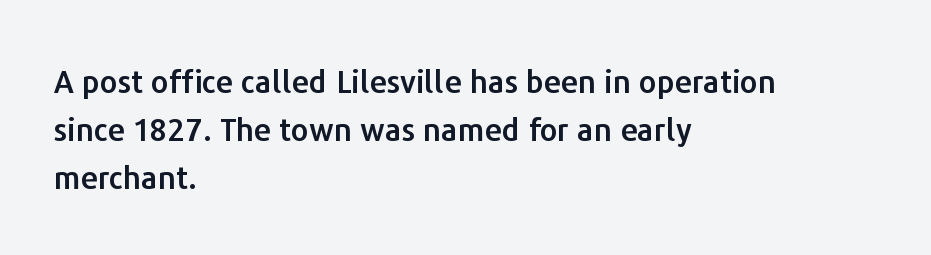
{"serif": "no", "italic": "no", "width": "normal", "stroke_contrast": "low", "x_height": "medium", "monospaced": "no", "underline": "no", "align": "left", "line_spacing": "normal", "line_spacing_ratio": 1.55, "letter_spacing": "normal", "letter_spacing_em": 0.0, "glyph_px": 31}
